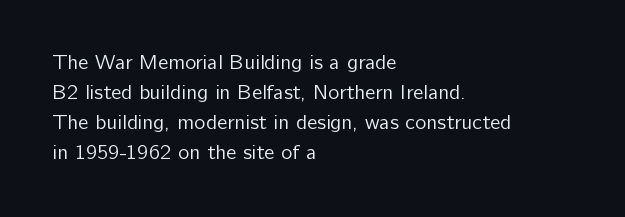
Compared with typical body copy, the letter spacing here is the same. The text block is weighted toward the left margin, trailing off unevenly rightward. The foot of each line stays bare and open. Evenly set lines give the paragraph a standard silhouette. Stroke thickness stays within the range of a standard reading face or lighter.
